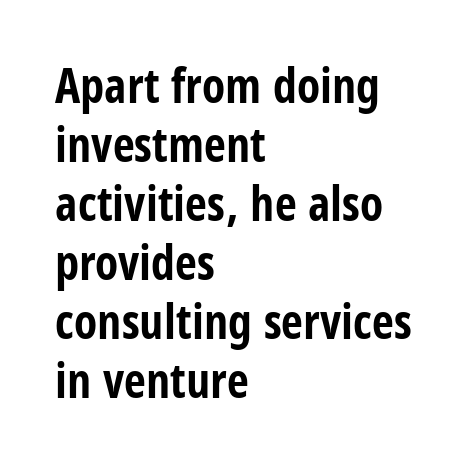
The image shows 48 px bold, condensed sans-serif type, upright; set left-aligned, line spacing 1.23x, normal letter spacing, not underlined; low stroke contrast and a large x-height.
